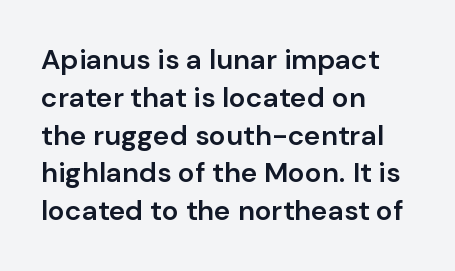
Q: Is the text bold? A: Semi-bold.
Q: Is the text italic (slanted)? A: No, it is upright.
Q: Is the typeface a serif or a sans-serif typeface? A: Sans-serif.
Q: Is the text underlined? A: No.
Q: How is the paragraph aligned? A: Left-aligned.
Q: Is the spacing between letters normal or unusually wide? A: Normal.
Q: Is the spacing between lines tight, normal or loose? A: Normal.
Q: Width (condensed, normal, or wide)? A: Normal.
Q: Stroke contrast? A: Low.
Q: x-height? A: Medium.
Q: Monospaced? A: No.
